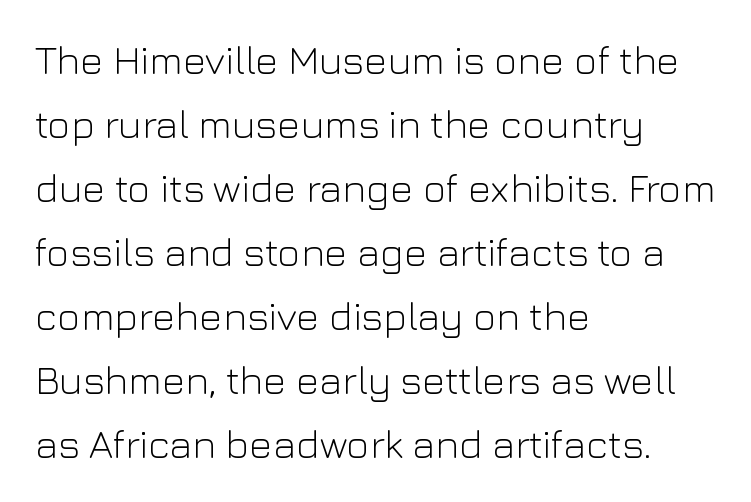
{"serif": "no", "italic": "no", "bold": "no", "weight": "light", "width": "normal", "stroke_contrast": "low", "x_height": "medium", "monospaced": "no", "underline": "no", "align": "left", "line_spacing": "normal", "line_spacing_ratio": 1.6, "letter_spacing": "normal", "letter_spacing_em": 0.0, "glyph_px": 40}
